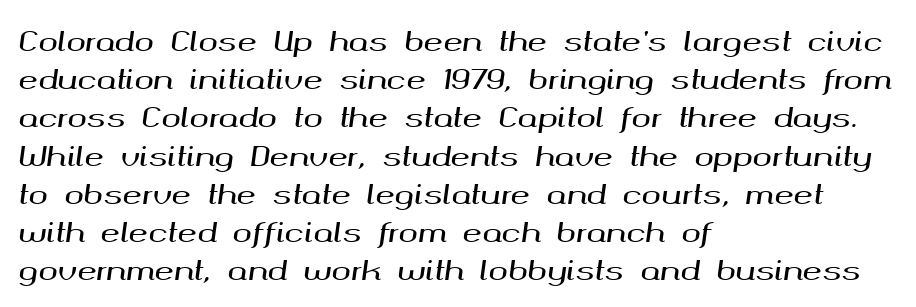
{"italic": "yes", "lean": "right", "slant_degrees": 8, "underline": "no", "align": "left", "line_spacing": "normal", "line_spacing_ratio": 1.47, "letter_spacing": "normal", "letter_spacing_em": 0.0, "glyph_px": 26}
